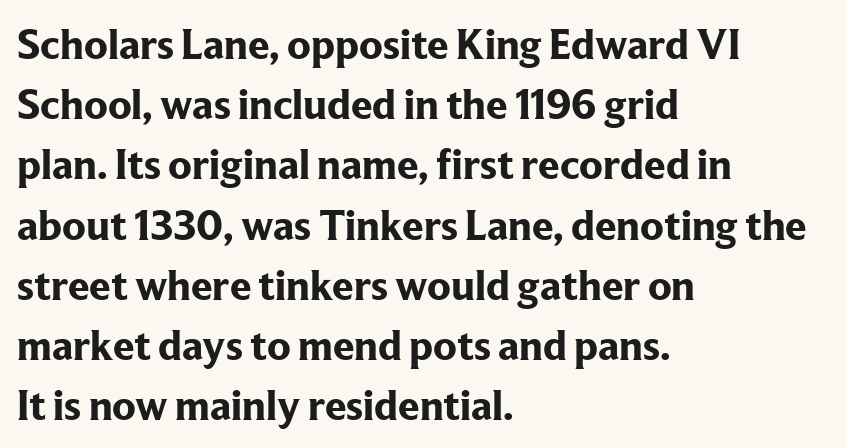
The image shows 43 px bold serif type, upright; set left-aligned, normal line spacing (1.4x), normal letter spacing, not underlined; low stroke contrast and a medium x-height.
